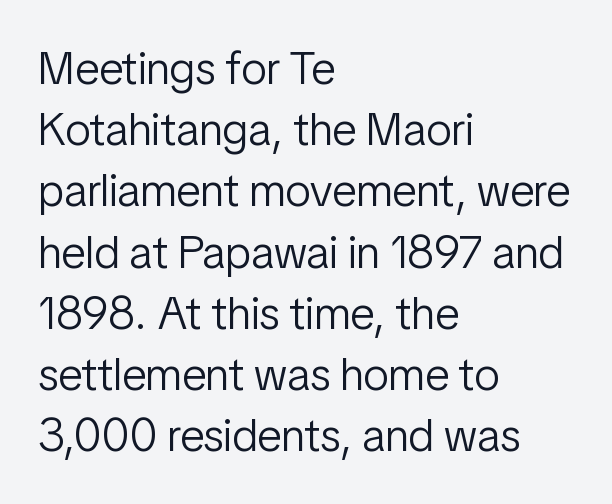
Q: Is the text bold? A: No.
Q: Is the text italic (slanted)? A: No, it is upright.
Q: Is the typeface a serif or a sans-serif typeface? A: Sans-serif.
Q: Is the text underlined? A: No.
Q: How is the paragraph aligned? A: Left-aligned.
Q: Is the spacing between letters normal or unusually wide? A: Normal.
Q: Is the spacing between lines tight, normal or loose? A: Normal.
Q: Width (condensed, normal, or wide)? A: Condensed.
Q: Stroke contrast? A: Low.
Q: x-height? A: Medium.
Q: Monospaced? A: No.
